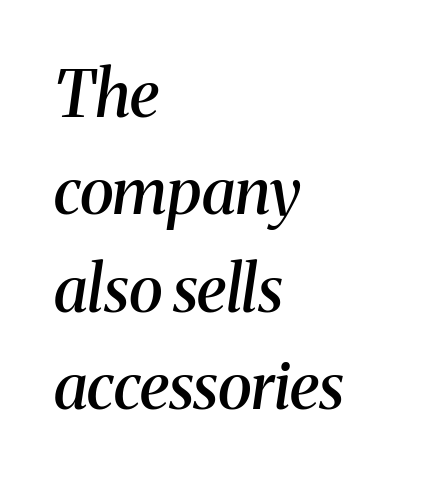
{"serif": "yes", "italic": "yes", "lean": "right", "slant_degrees": 8, "bold": "semi", "weight": "semibold", "width": "normal", "stroke_contrast": "medium", "x_height": "medium", "monospaced": "no", "underline": "no", "align": "left", "line_spacing": "normal", "line_spacing_ratio": 1.52, "letter_spacing": "normal", "letter_spacing_em": 0.0, "glyph_px": 64}
